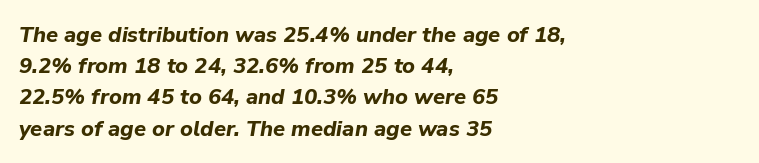
Q: Is the text bold? A: Yes.
Q: Is the text italic (slanted)? A: Yes, it leans right by about 9 degrees.
Q: Is the text underlined? A: No.
Q: How is the paragraph aligned? A: Left-aligned.
Q: Is the spacing between letters normal or unusually wide? A: Normal.
Q: Is the spacing between lines tight, normal or loose? A: Normal.
